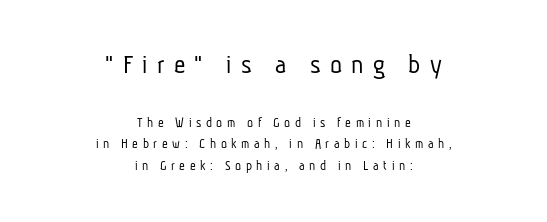
The image shows 28 px light, condensed sans-serif type; set centered, normal line spacing (1.54x), unusually wide letter spacing (+0.33 em), not underlined; the first (top) block is 2.0x larger; low stroke contrast and a medium x-height.
